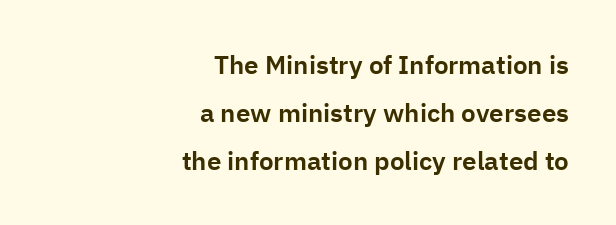
The image shows 26 px text type, upright; set right-aligned, line spacing 1.84x, normal letter spacing, not underlined.
